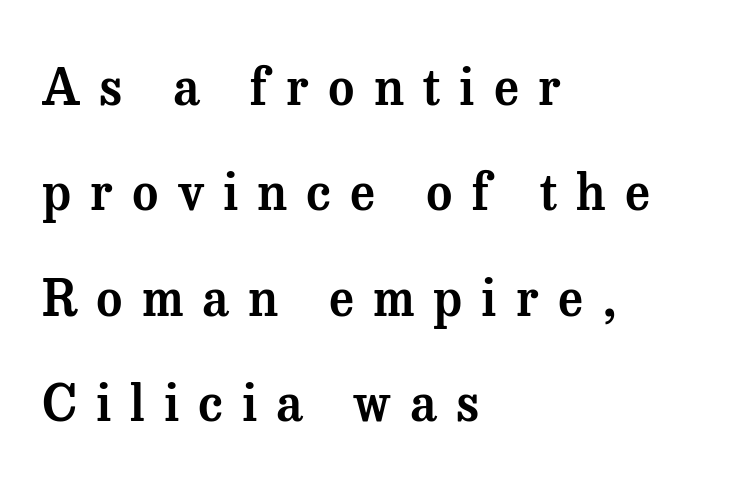
{"serif": "yes", "italic": "no", "width": "normal", "stroke_contrast": "medium", "x_height": "medium", "monospaced": "no", "underline": "no", "align": "left", "line_spacing": "loose", "line_spacing_ratio": 2.11, "letter_spacing": "wide", "letter_spacing_em": 0.38, "glyph_px": 50}
